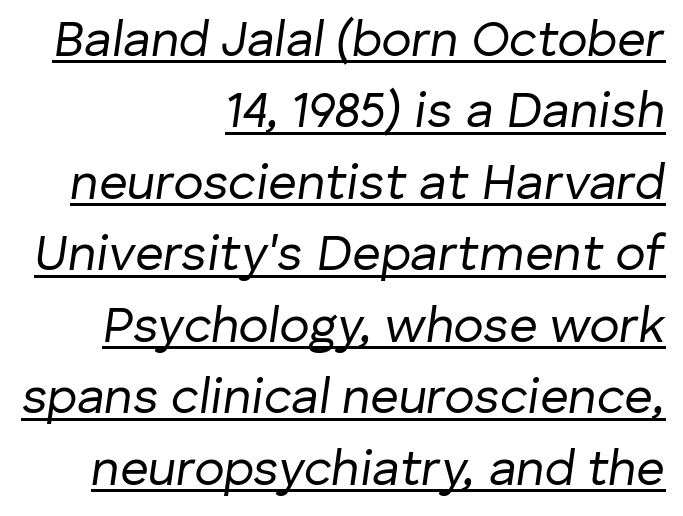
The image shows 50 px regular-weight type, italic (leaning right); set right-aligned, normal line spacing (1.43x), normal letter spacing, underlined; low stroke contrast and a medium x-height.
